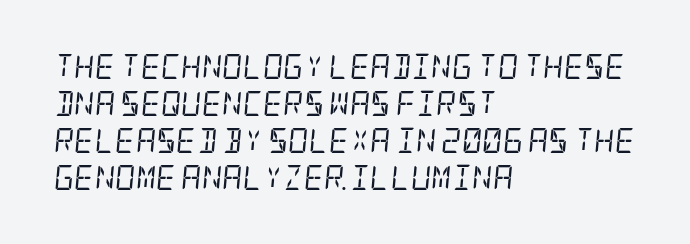
The image shows 25 px text type, italic (leaning right); set left-aligned, normal line spacing (1.48x), normal letter spacing, not underlined.
